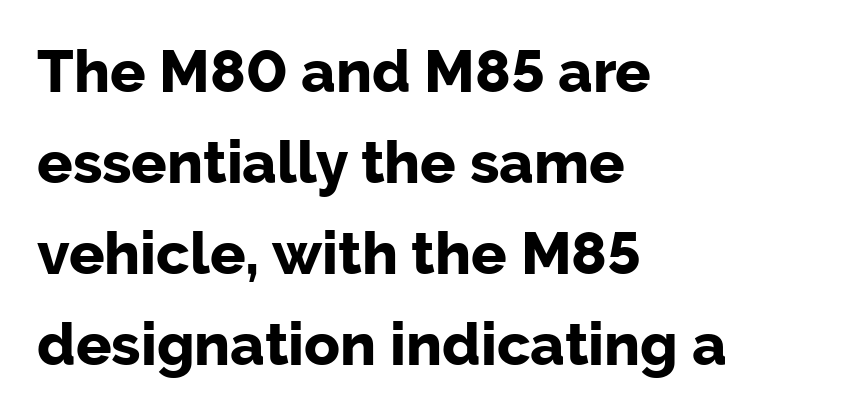
How are the letters spaced? Ordinarily, with no added tracking. The lettering holds an erect, upright posture throughout. Bold? Absolutely — the strokes are thick and heavy. Any mark beneath the type? The region is blank. The lines in this sample share a left origin and differ only in where they stop. A typesetter would label this face a sans.
